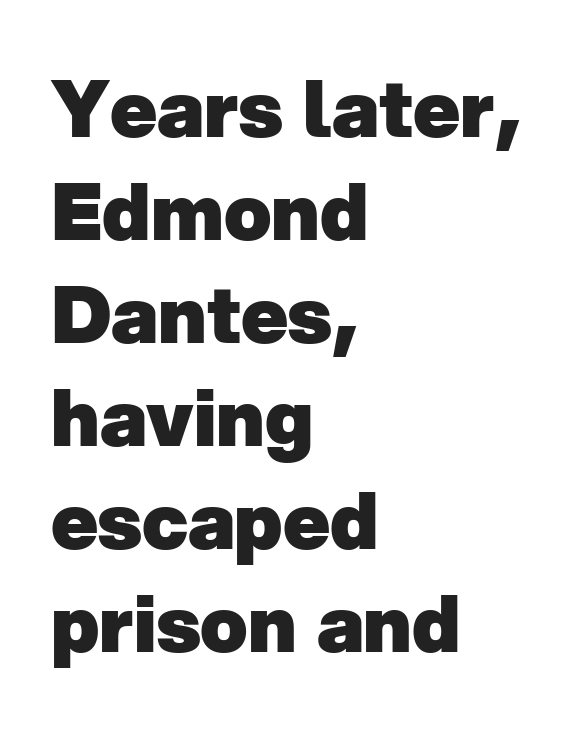
The image shows 78 px heavy sans-serif type; set left-aligned, normal line spacing (1.32x), normal letter spacing, not underlined; low stroke contrast and a medium x-height.
